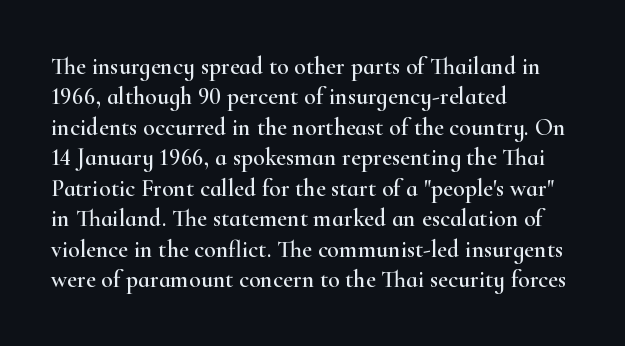
The image shows 24 px text type, upright; set left-aligned, normal line spacing (1.27x), normal letter spacing, not underlined.
